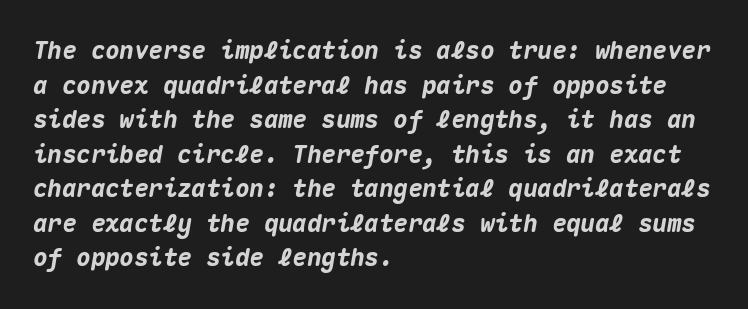
Q: Is the text bold? A: Yes.
Q: Is the text italic (slanted)? A: Yes, it leans right by about 10 degrees.
Q: Is the text underlined? A: No.
Q: How is the paragraph aligned? A: Left-aligned.
Q: Is the spacing between letters normal or unusually wide? A: Normal.
Q: Is the spacing between lines tight, normal or loose? A: Normal.
